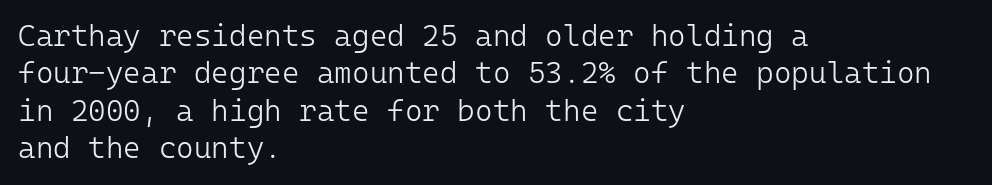
The image shows 30 px light sans-serif type, upright, monospaced; set left-aligned, normal line spacing (1.25x), normal letter spacing, not underlined; low stroke contrast and a medium x-height.
